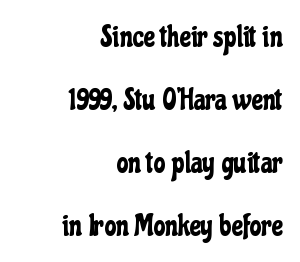
{"serif": "no", "italic": "no", "width": "condensed", "stroke_contrast": "low", "x_height": "medium", "monospaced": "no", "underline": "no", "align": "right", "line_spacing": "loose", "line_spacing_ratio": 2.1, "letter_spacing": "normal", "letter_spacing_em": 0.0, "glyph_px": 30}
